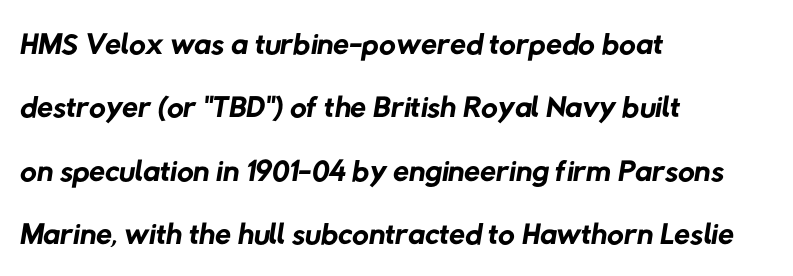
Q: Is the text bold? A: No.
Q: Is the typeface a serif or a sans-serif typeface? A: Sans-serif.
Q: Is the text underlined? A: No.
Q: How is the paragraph aligned? A: Left-aligned.
Q: Is the spacing between letters normal or unusually wide? A: Normal.
Q: Is the spacing between lines tight, normal or loose? A: Normal.
Q: Width (condensed, normal, or wide)? A: Normal.
Q: Stroke contrast? A: Low.
Q: x-height? A: Medium.
Q: Monospaced? A: No.
